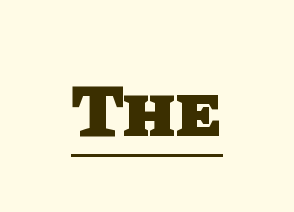
Q: Is the text bold? A: Yes.
Q: Is the typeface a serif or a sans-serif typeface? A: Sans-serif.
Q: Is the text underlined? A: Yes.
Q: Is the spacing between letters normal or unusually wide? A: Normal.
Q: Width (condensed, normal, or wide)? A: Normal.
Q: Stroke contrast? A: Low.
Q: x-height? A: Large.
Q: Monospaced? A: No.
